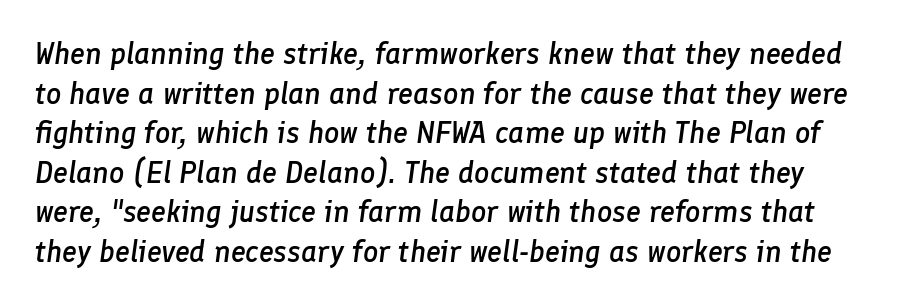
Q: Is the text bold? A: Semi-bold.
Q: Is the text italic (slanted)? A: Yes, it leans right by about 8 degrees.
Q: Is the text underlined? A: No.
Q: Is the spacing between letters normal or unusually wide? A: Normal.
Q: Is the spacing between lines tight, normal or loose? A: Normal.
Q: Width (condensed, normal, or wide)? A: Normal.
Q: Stroke contrast? A: Low.
Q: x-height? A: Medium.
Q: Monospaced? A: No.
